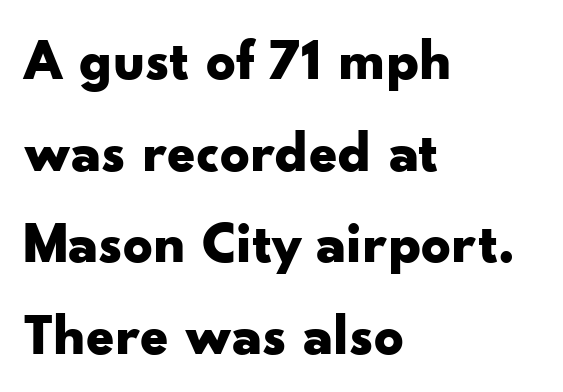
Horizontal bands of white between lines are of average thickness. Descenders are the only things crossing below the line. Each line starts at the same left margin while the right side varies. Each letter keeps its own natural width here, so spacing adapts to shape.
